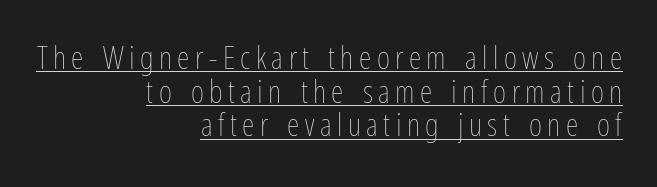
{"italic": "no", "bold": "no", "weight": "thin", "width": "condensed", "stroke_contrast": "low", "x_height": "medium", "monospaced": "no", "underline": "yes", "align": "right", "line_spacing": "tight", "line_spacing_ratio": 1.05, "glyph_px": 32}
